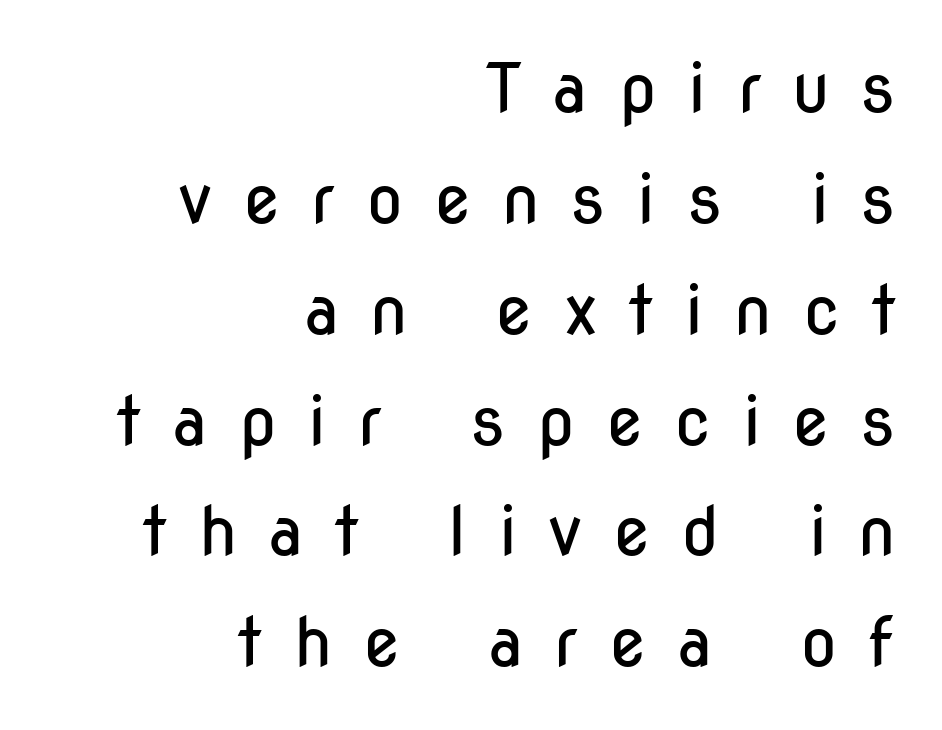
The image shows 68 px regular-weight, condensed sans-serif type, upright; set right-aligned, normal line spacing (1.63x), unusually wide letter spacing (+0.45 em), not underlined; low stroke contrast and a medium x-height.
